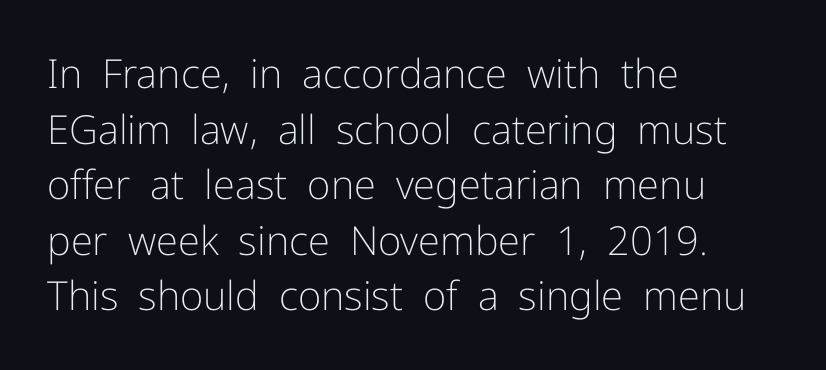
Posture: upright roman. Each stroke keeps to a modest, everyday thickness or less. The setting favours the left margin, as ordinary paragraphs usually do. Is this a sans? Yes — the strokes have no serifs. How are the letters spaced? Ordinarily, with no added tracking. Each new line begins a customary step beneath the previous one.
